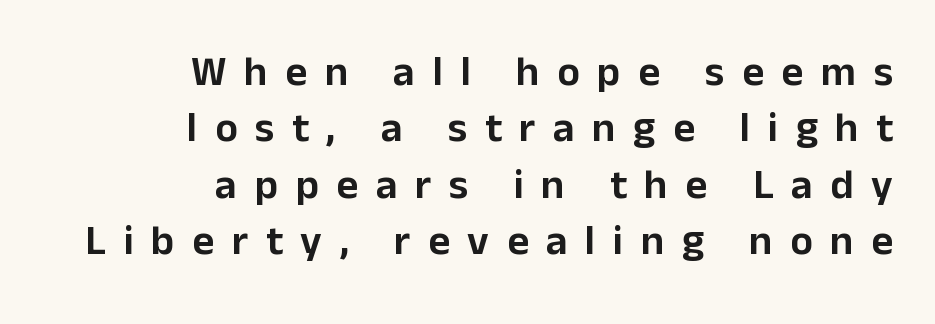
Q: Is the text italic (slanted)? A: No, it is upright.
Q: Is the typeface a serif or a sans-serif typeface? A: Sans-serif.
Q: Is the text underlined? A: No.
Q: How is the paragraph aligned? A: Right-aligned.
Q: Is the spacing between letters normal or unusually wide? A: Unusually wide.
Q: Is the spacing between lines tight, normal or loose? A: Normal.
Q: Width (condensed, normal, or wide)? A: Normal.
Q: Stroke contrast? A: Low.
Q: x-height? A: Medium.
Q: Monospaced? A: No.
